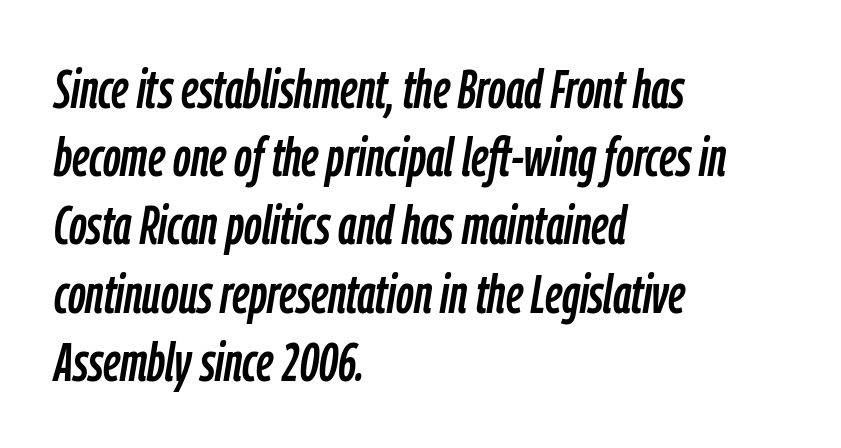
Q: Is the text italic (slanted)? A: Yes, it leans right by about 9 degrees.
Q: Is the text underlined? A: No.
Q: How is the paragraph aligned? A: Left-aligned.
Q: Is the spacing between letters normal or unusually wide? A: Normal.
Q: Width (condensed, normal, or wide)? A: Condensed.
Q: Stroke contrast? A: Low.
Q: x-height? A: Medium.
Q: Monospaced? A: No.
